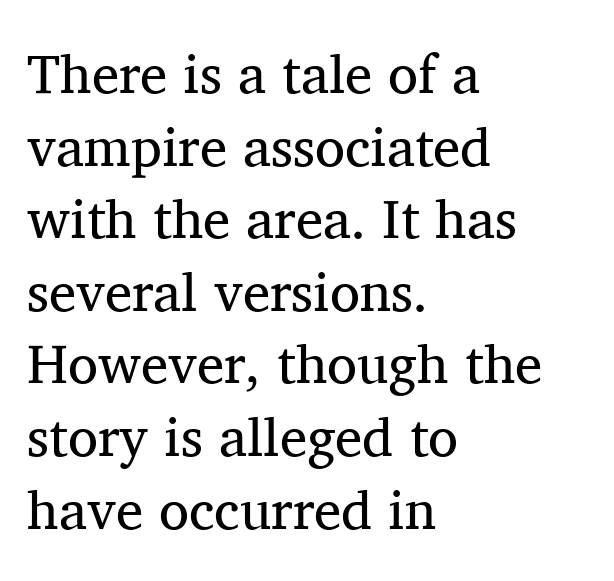
The image shows 55 px regular-weight serif type, upright; set left-aligned, normal line spacing (1.32x), normal letter spacing, not underlined; medium stroke contrast and a medium x-height.
